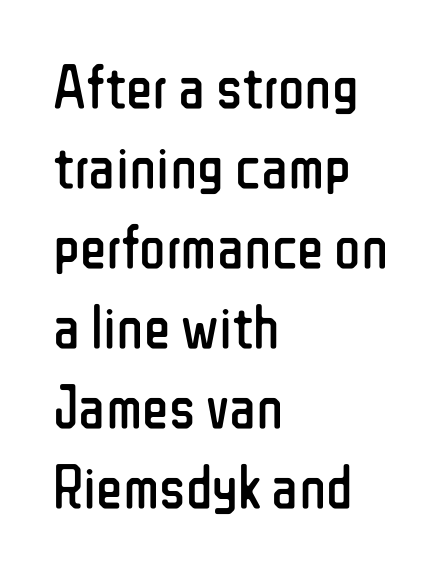
Q: Is the text bold? A: No.
Q: Is the text italic (slanted)? A: No, it is upright.
Q: Is the typeface a serif or a sans-serif typeface? A: Sans-serif.
Q: Is the text underlined? A: No.
Q: How is the paragraph aligned? A: Left-aligned.
Q: Is the spacing between letters normal or unusually wide? A: Normal.
Q: Is the spacing between lines tight, normal or loose? A: Normal.
Q: Width (condensed, normal, or wide)? A: Condensed.
Q: Stroke contrast? A: Low.
Q: x-height? A: Medium.
Q: Monospaced? A: No.
